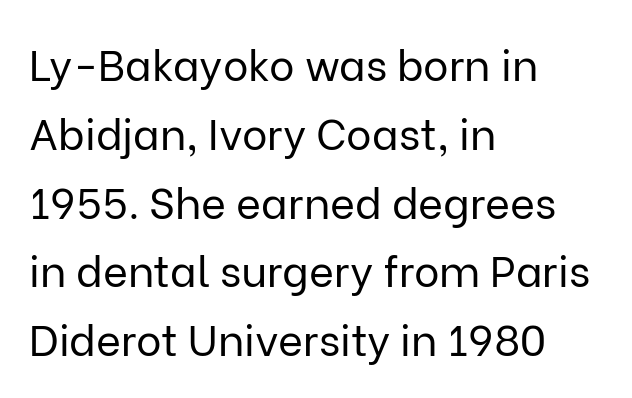
{"serif": "no", "italic": "no", "bold": "no", "weight": "regular", "width": "normal", "stroke_contrast": "low", "x_height": "medium", "monospaced": "no", "underline": "no", "align": "left", "line_spacing": "normal", "line_spacing_ratio": 1.6, "letter_spacing": "normal", "letter_spacing_em": 0.0, "glyph_px": 43}
